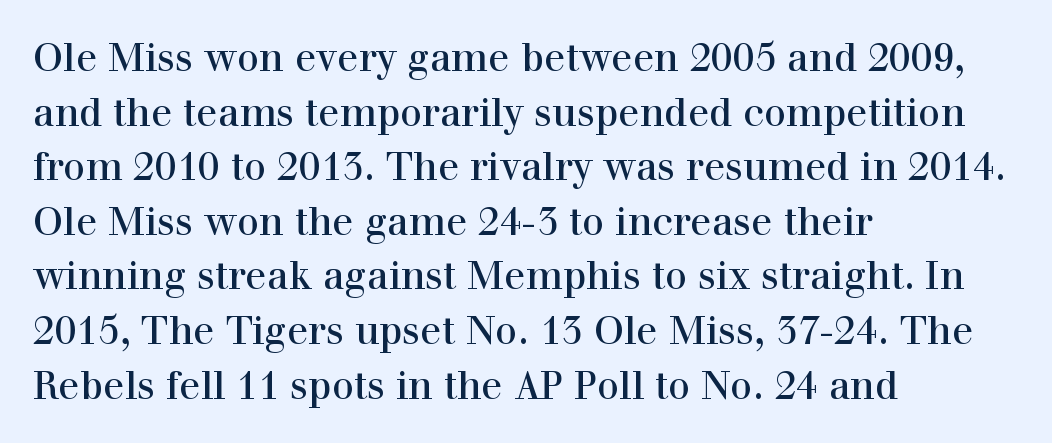
Q: Is the text italic (slanted)? A: No, it is upright.
Q: Is the typeface a serif or a sans-serif typeface? A: Serif.
Q: Is the text underlined? A: No.
Q: How is the paragraph aligned? A: Left-aligned.
Q: Is the spacing between letters normal or unusually wide? A: Normal.
Q: Is the spacing between lines tight, normal or loose? A: Normal.
Q: Width (condensed, normal, or wide)? A: Normal.
Q: x-height? A: Medium.
Q: Monospaced? A: No.
